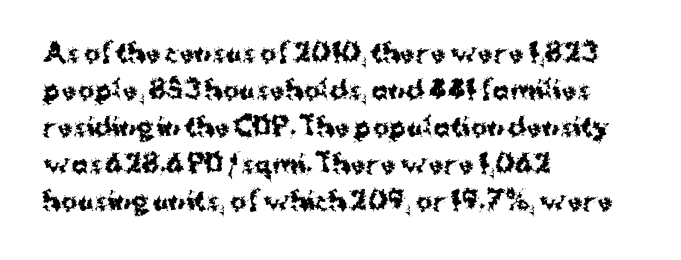
Q: Is the text bold? A: Yes.
Q: Is the text italic (slanted)? A: No, it is upright.
Q: Is the text underlined? A: No.
Q: How is the paragraph aligned? A: Left-aligned.
Q: Is the spacing between letters normal or unusually wide? A: Normal.
Q: Is the spacing between lines tight, normal or loose? A: Normal.
